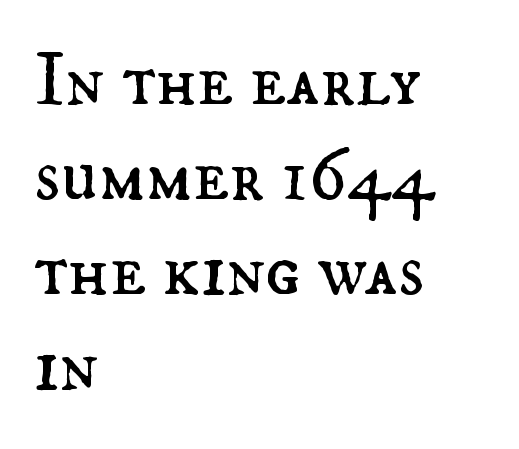
Q: Is the text bold? A: No.
Q: Is the text italic (slanted)? A: No, it is upright.
Q: Is the text underlined? A: No.
Q: How is the paragraph aligned? A: Left-aligned.
Q: Is the spacing between letters normal or unusually wide? A: Normal.
Q: Is the spacing between lines tight, normal or loose? A: Normal.
Q: Width (condensed, normal, or wide)? A: Normal.
Q: Stroke contrast? A: Medium.
Q: x-height? A: Small.
Q: Monospaced? A: No.
